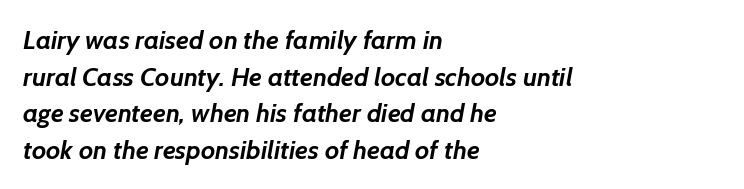
Quick note: interline space is typical. This rendering leaves character spacing at its baseline value. The characters look thick and weighty, a clear bold. The foot of each line stays bare and open. This sample is left-justified, so line endings fall wherever the words run out.
